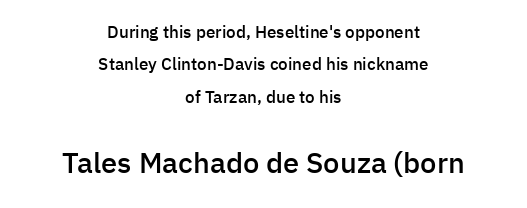
The lines are quadded center. The passage shown is not underscored anywhere. Ordinary non-slanted type is in use. The type is set solid horizontally, with unmodified tracking. The lower block of text is set noticeably larger than the block above it. Character widths vary here, with narrow letters taking less room than wide ones.
